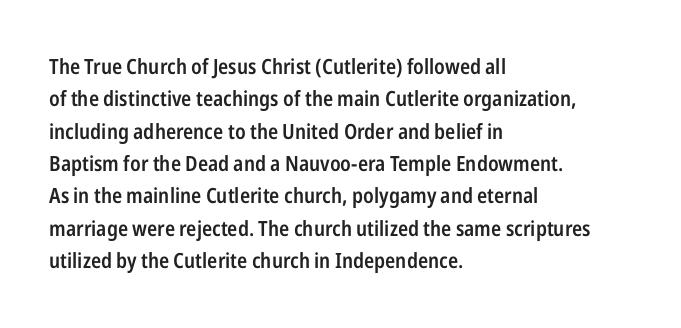
{"italic": "no", "bold": "semi", "underline": "no", "align": "left", "line_spacing": "normal", "line_spacing_ratio": 1.54, "letter_spacing": "normal", "letter_spacing_em": 0.0, "glyph_px": 21}
